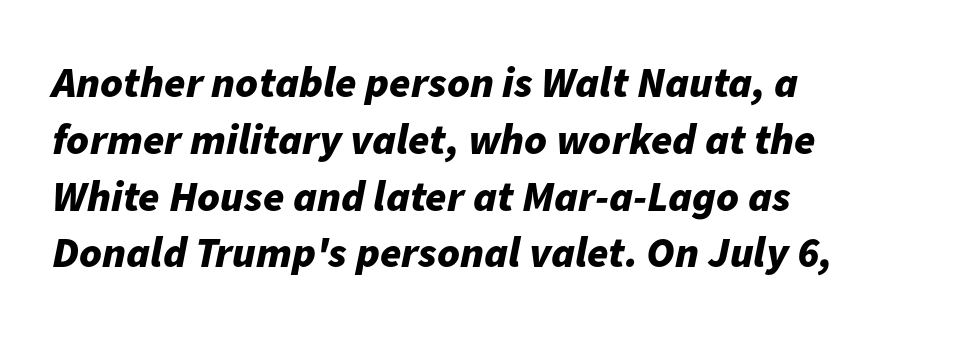
The image shows 43 px bold type, italic (leaning right); set left-aligned, normal line spacing (1.32x), normal letter spacing, not underlined; low stroke contrast and a medium x-height.
